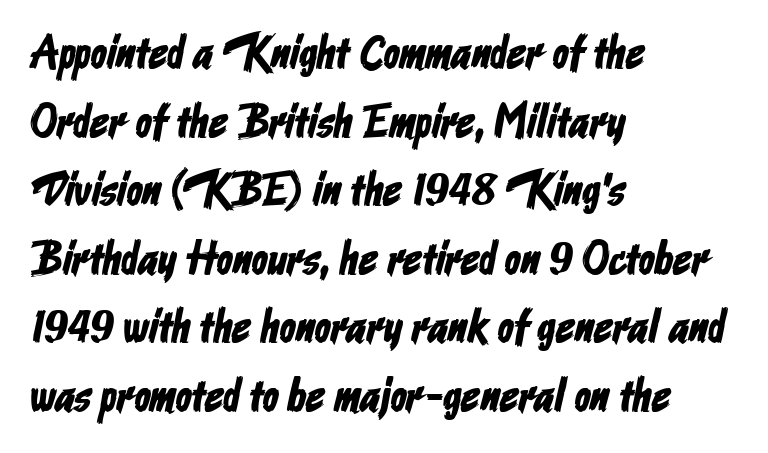
Nothing unusual about the tracking: characters are spaced as the font intends. Serif or sans? Sans — the stroke terminals are bare. Which margin do the lines hug? The left one — the right edge is uneven. Each new line begins a customary step beneath the previous one.
